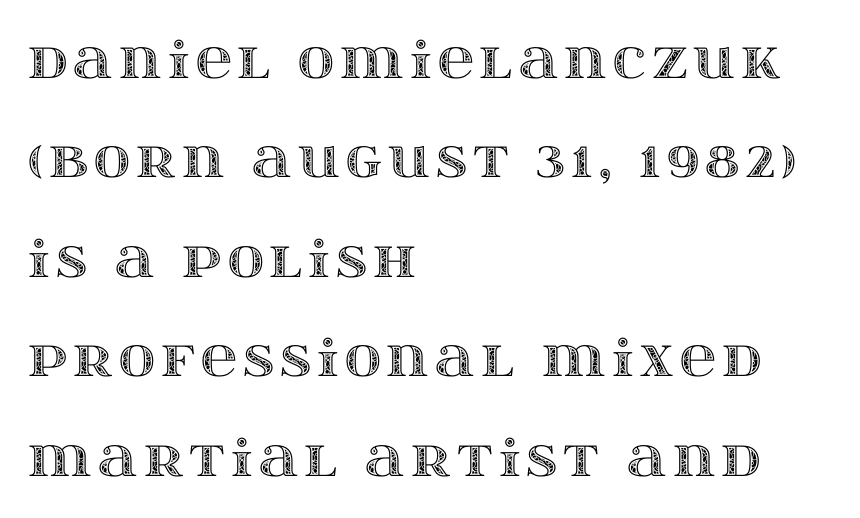
Horizontal bands of white between lines are thick stripes. The letters stand straight up with perfectly vertical stems. These lines are rendered in a variable-pitch font. The passage shown is not underscored anywhere. These lines stack with their left ends in a neat column.
